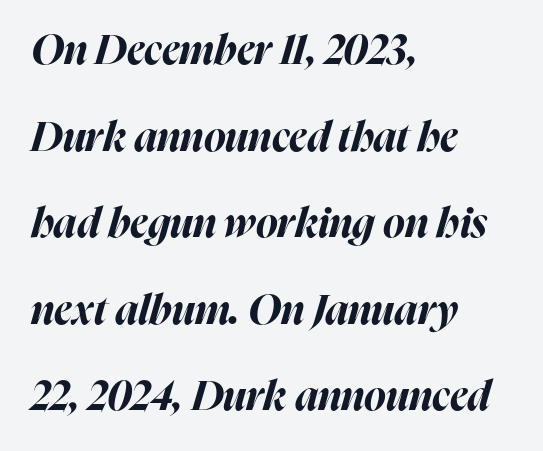
The image shows 41 px bold type, italic (leaning right); set left-aligned, loose line spacing (2.11x), normal letter spacing, not underlined; high stroke contrast and a medium x-height.
